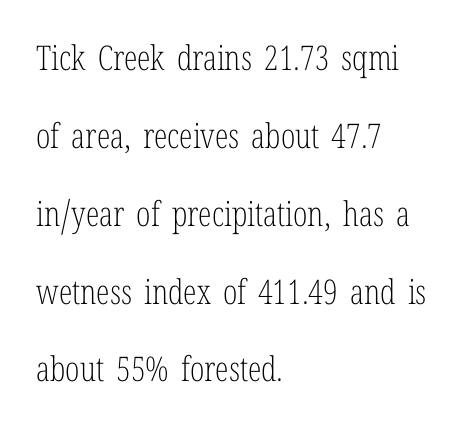
Does the leading feel generous? Absolutely, it's lavish. This rendering features lettering with no underline. Nothing unusual about the tracking: characters are spaced as the font intends. The passage shown is not bold in any degree.
